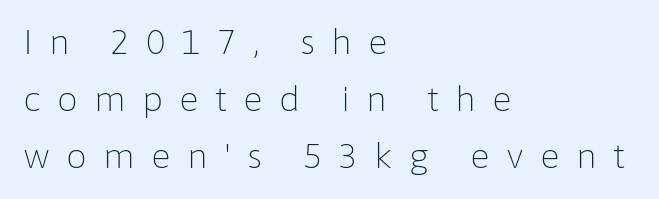
Q: Is the text bold? A: No.
Q: Is the text italic (slanted)? A: No, it is upright.
Q: Is the typeface a serif or a sans-serif typeface? A: Sans-serif.
Q: Is the text underlined? A: No.
Q: How is the paragraph aligned? A: Left-aligned.
Q: Is the spacing between letters normal or unusually wide? A: Unusually wide.
Q: Width (condensed, normal, or wide)? A: Normal.
Q: Stroke contrast? A: Low.
Q: x-height? A: Medium.
Q: Monospaced? A: No.
